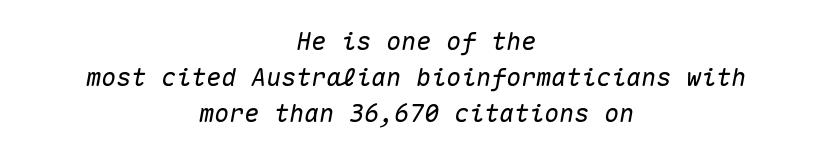
Q: Is the text italic (slanted)? A: Yes, it leans right by about 10 degrees.
Q: Is the text underlined? A: No.
Q: How is the paragraph aligned? A: Centered.
Q: Is the spacing between letters normal or unusually wide? A: Normal.
Q: Is the spacing between lines tight, normal or loose? A: Normal.
